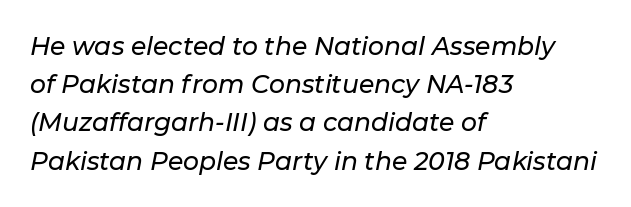
Each word holds together tightly as a unit, with standard inter-letter gaps. The rag falls on the right side of this text block. A typesetter would call this leading conventional body-copy spacing. Type without underlining. Designer's note — italics engaged.
